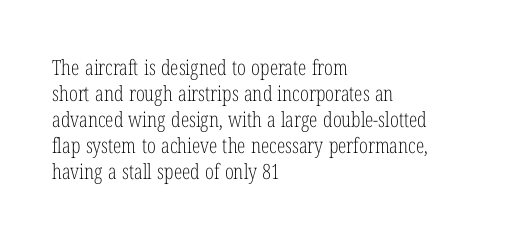
The image shows 21 px text type, upright; set left-aligned, line spacing 1.24x, normal letter spacing, not underlined.
